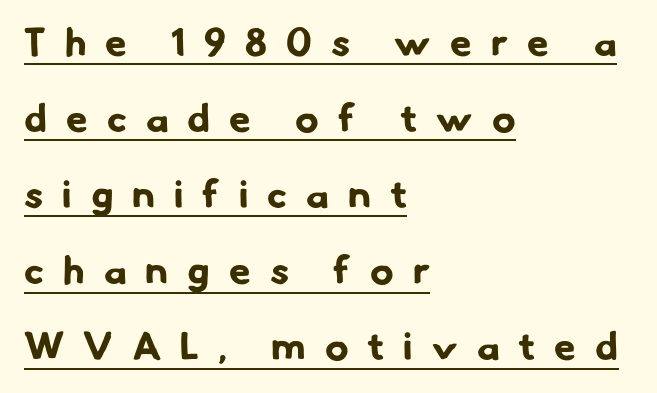
A rule runs beneath these lines of type. Successive baselines arrive slowly, with a big drop between each. Think of a printed novel: that variable character pitch is what you see here. Heavy-handed strokes throughout: this text is bold. Substantial extra tracking has been applied to these lines.
